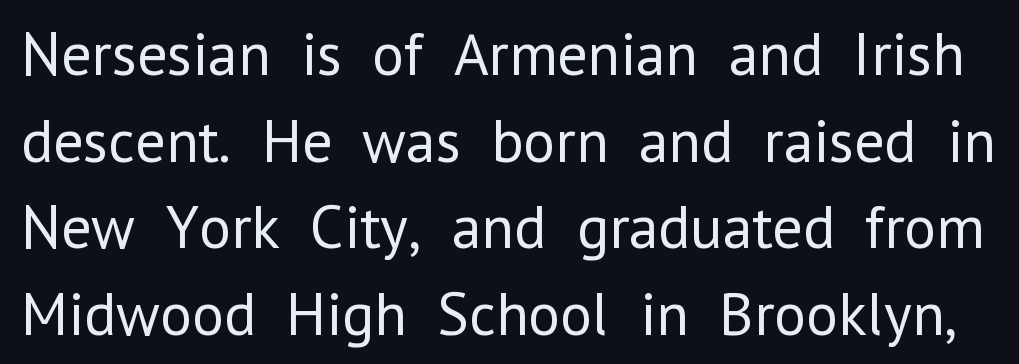
No extra tracking has been applied to these lines. Do the characters align in a grid? No, the font is proportional. Interline gaps are of average width in this sample. A roman cut, with each character standing at attention. The typesetting does not lean heavy: it is not bold. Letterform terminals end flat and unadorned throughout the passage.
